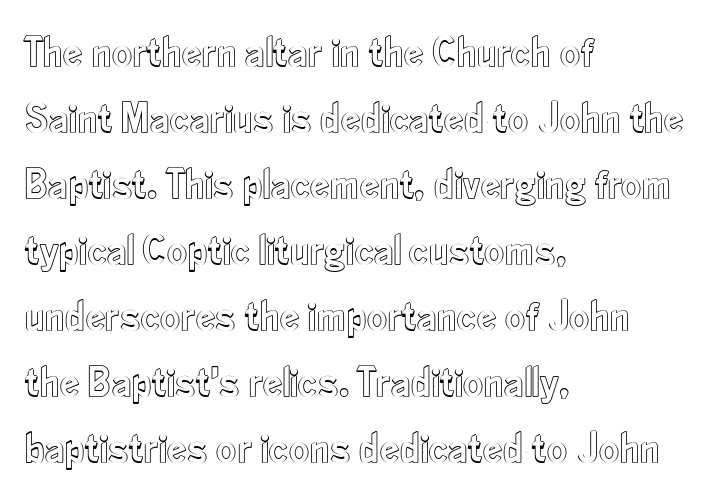
{"italic": "no", "width": "condensed", "x_height": "small", "monospaced": "no", "underline": "no", "align": "left", "line_spacing": "normal", "line_spacing_ratio": 1.5, "letter_spacing": "normal", "letter_spacing_em": 0.0, "glyph_px": 44}
